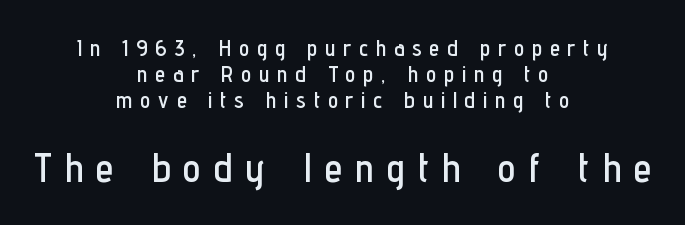
Q: Is the text italic (slanted)? A: No, it is upright.
Q: Is the typeface a serif or a sans-serif typeface? A: Sans-serif.
Q: Is the text underlined? A: No.
Q: How is the paragraph aligned? A: Centered.
Q: Is the spacing between letters normal or unusually wide? A: Unusually wide.
Q: Is the spacing between lines tight, normal or loose? A: Tight.
Q: Which block of text is set in a larger size, the first (top) or the second (bottom)? A: The second (bottom) one.
Q: Width (condensed, normal, or wide)? A: Condensed.
Q: Stroke contrast? A: Low.
Q: x-height? A: Medium.
Q: Monospaced? A: No.
